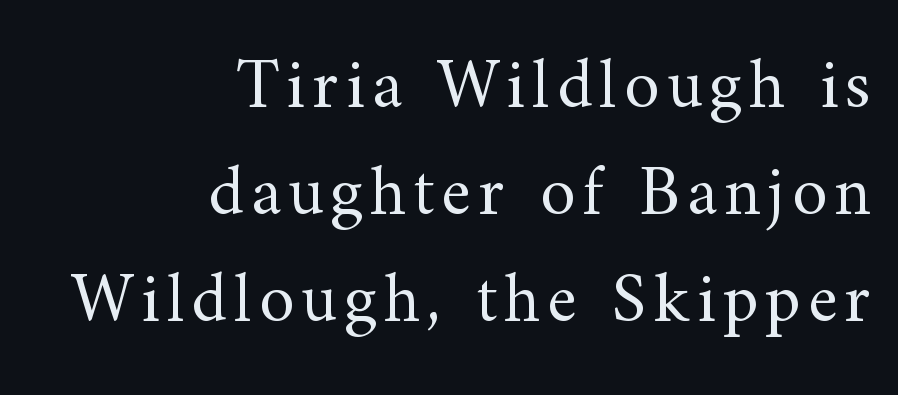
Q: Is the text bold? A: No.
Q: Is the text italic (slanted)? A: No, it is upright.
Q: Is the typeface a serif or a sans-serif typeface? A: Serif.
Q: Is the text underlined? A: No.
Q: How is the paragraph aligned? A: Right-aligned.
Q: Is the spacing between lines tight, normal or loose? A: Normal.
Q: Width (condensed, normal, or wide)? A: Normal.
Q: Stroke contrast? A: Medium.
Q: x-height? A: Small.
Q: Monospaced? A: No.
